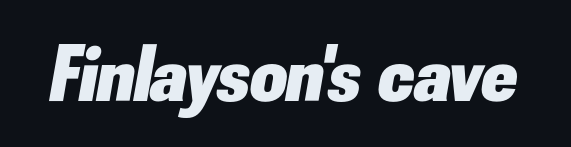
Q: Is the text bold? A: Yes.
Q: Is the text italic (slanted)? A: Yes, it leans right by about 10 degrees.
Q: Is the text underlined? A: No.
Q: Is the spacing between letters normal or unusually wide? A: Normal.
Q: Width (condensed, normal, or wide)? A: Normal.
Q: Stroke contrast? A: Low.
Q: x-height? A: Small.
Q: Monospaced? A: No.
